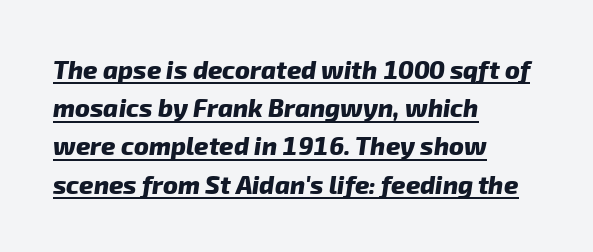
Q: Is the text bold? A: Yes.
Q: Is the text underlined? A: Yes.
Q: How is the paragraph aligned? A: Left-aligned.
Q: Is the spacing between letters normal or unusually wide? A: Normal.
Q: Is the spacing between lines tight, normal or loose? A: Normal.
